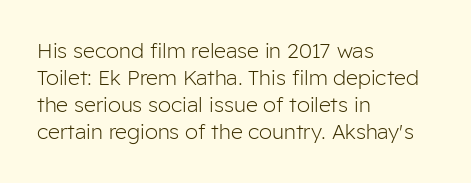
Q: Is the text bold? A: No.
Q: Is the text italic (slanted)? A: No, it is upright.
Q: Is the text underlined? A: No.
Q: How is the paragraph aligned? A: Left-aligned.
Q: Is the spacing between letters normal or unusually wide? A: Normal.
Q: Is the spacing between lines tight, normal or loose? A: Normal.
